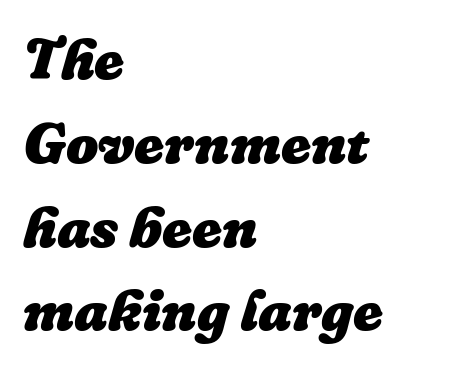
{"italic": "yes", "lean": "right", "slant_degrees": 16, "bold": "yes", "weight": "heavy", "width": "normal", "stroke_contrast": "low", "x_height": "medium", "monospaced": "no", "underline": "no", "align": "left", "line_spacing": "normal", "line_spacing_ratio": 1.47, "letter_spacing": "normal", "letter_spacing_em": 0.0, "glyph_px": 57}
